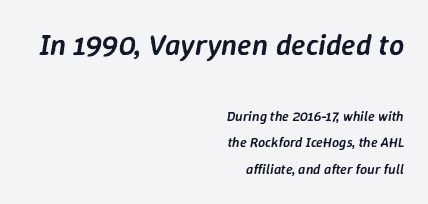
The image shows 30 px semibold type, italic (leaning right); set right-aligned, loose line spacing (1.92x), normal letter spacing, not underlined; the first (top) block is 2.14x larger; low stroke contrast and a medium x-height.
